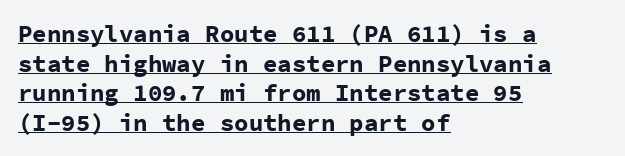
Q: Is the text bold? A: Yes.
Q: Is the text italic (slanted)? A: No, it is upright.
Q: Is the text underlined? A: Yes.
Q: How is the paragraph aligned? A: Left-aligned.
Q: Is the spacing between letters normal or unusually wide? A: Normal.
